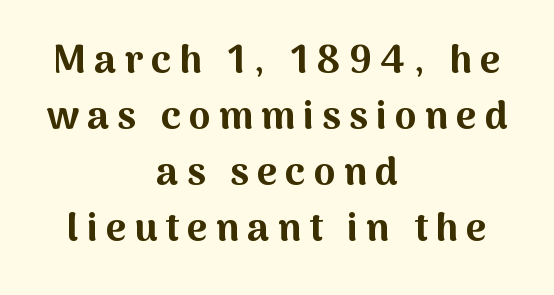
{"serif": "no", "italic": "no", "bold": "yes", "weight": "bold", "width": "normal", "stroke_contrast": "medium", "x_height": "medium", "monospaced": "no", "underline": "no", "align": "center", "line_spacing": "normal", "line_spacing_ratio": 1.44, "letter_spacing": "wide", "letter_spacing_em": 0.21, "glyph_px": 39}
